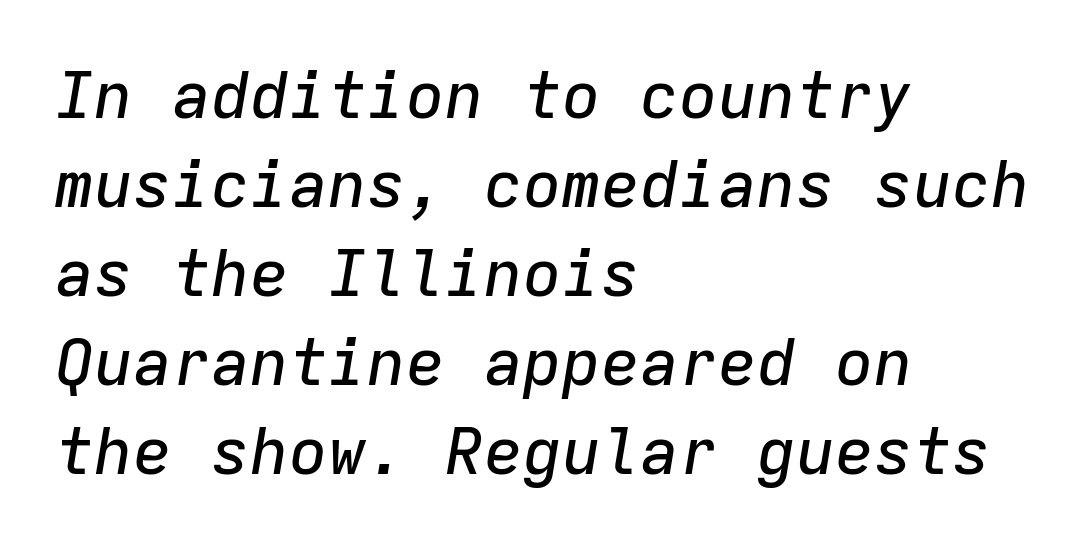
The image shows 65 px text type, italic (leaning right), monospaced; set left-aligned, normal line spacing (1.37x), normal letter spacing, not underlined; low stroke contrast and a medium x-height.
